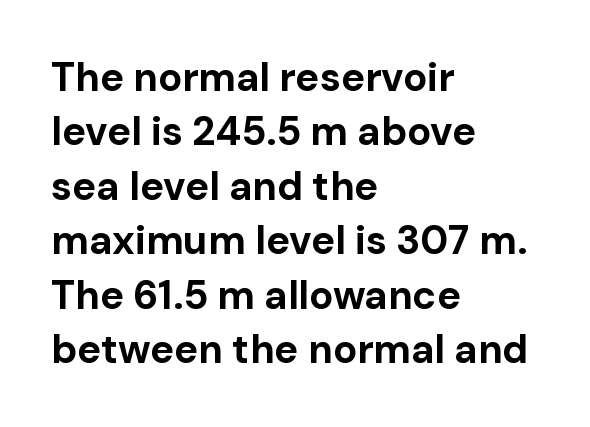
The paragraph has a hard left edge and a soft right edge. Here the glyphs are tracked normally, forming tight word shapes. Each letter keeps its own natural width here, so spacing adapts to shape. The typesetting leans heavy: a genuine bold. Does the type have serifs? No, each stem ends abruptly.
